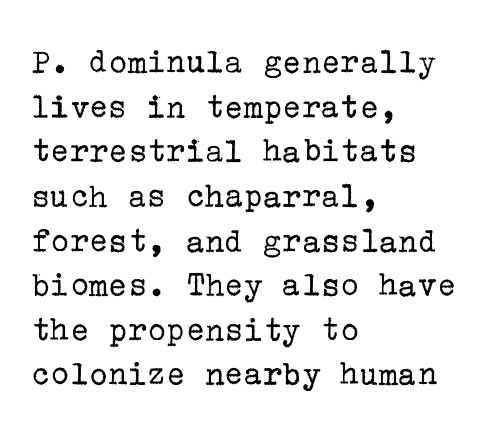
Classification — serif. The letters stand upright; this is a roman face. The text block is weighted toward the left margin, trailing off unevenly rightward. The face used here is rendered with its standard letterfit. Counters stay open thanks to moderate or lighter strokes.
